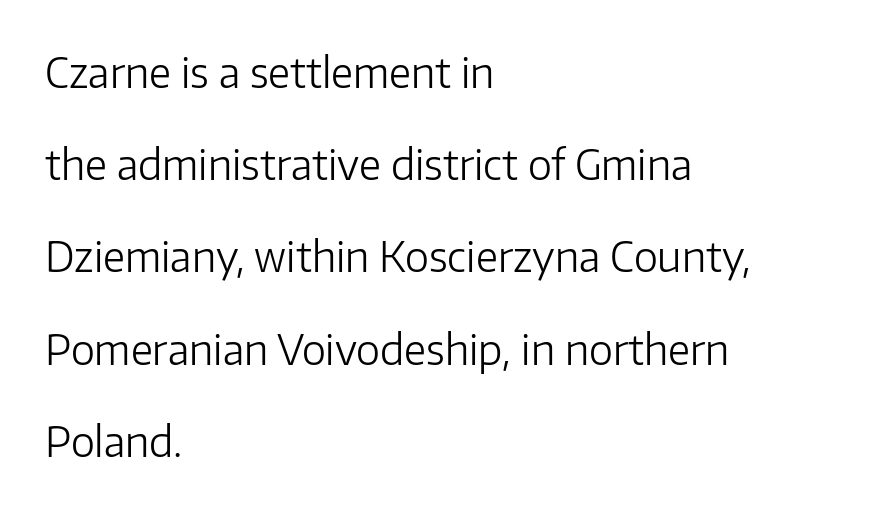
The ragged edge is on the right, which tells us the setting is flush left. The glyphs in this specimen are sans serif. Nothing heavy about these letters — not bold at all. Baseline-to-baseline distance is far greater than the letter height. The face used here is proportionally spaced, like ordinary book or web type. Every stem runs plumb, perpendicular to the baseline.
